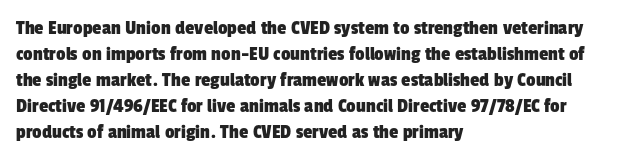
The image shows 21 px text type; set left-aligned, line spacing 1.24x, normal letter spacing, not underlined.
